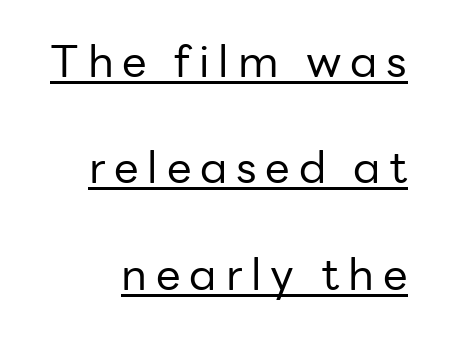
The image shows 44 px regular-weight sans-serif type, upright; set right-aligned, loose line spacing (2.42x), unusually wide letter spacing (+0.2 em), underlined; low stroke contrast and a medium x-height.
